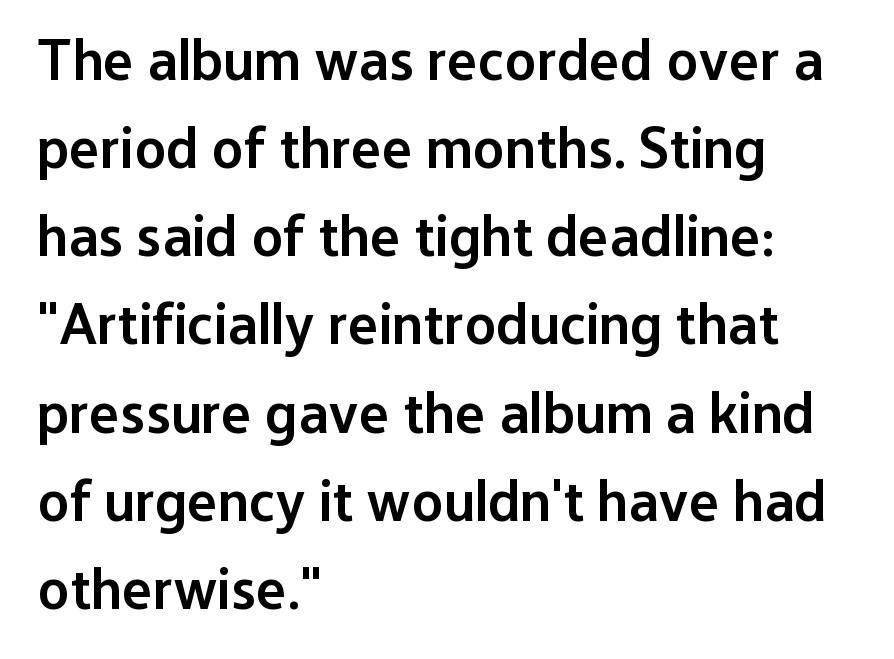
{"serif": "no", "italic": "no", "bold": "semi", "weight": "semibold", "width": "normal", "stroke_contrast": "low", "x_height": "medium", "monospaced": "no", "underline": "no", "align": "left", "line_spacing": "normal", "line_spacing_ratio": 1.52, "letter_spacing": "normal", "letter_spacing_em": 0.0, "glyph_px": 58}
